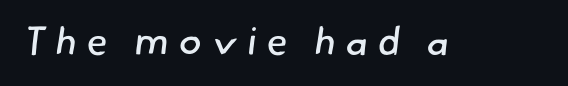
The image shows 39 px regular-weight sans-serif type; set unusually wide letter spacing (+0.25 em), not underlined; low stroke contrast and a small x-height.
